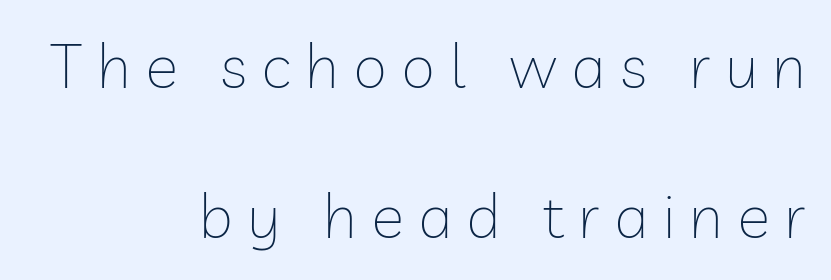
{"serif": "no", "italic": "no", "bold": "no", "weight": "thin", "width": "normal", "stroke_contrast": "low", "x_height": "medium", "monospaced": "no", "underline": "no", "align": "right", "line_spacing": "loose", "line_spacing_ratio": 2.42, "letter_spacing": "wide", "letter_spacing_em": 0.23, "glyph_px": 62}
